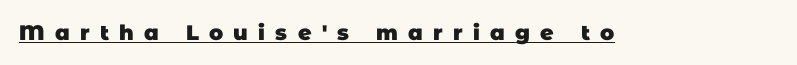
The image shows 21 px bold type; set unusually wide letter spacing (+0.49 em), underlined.
